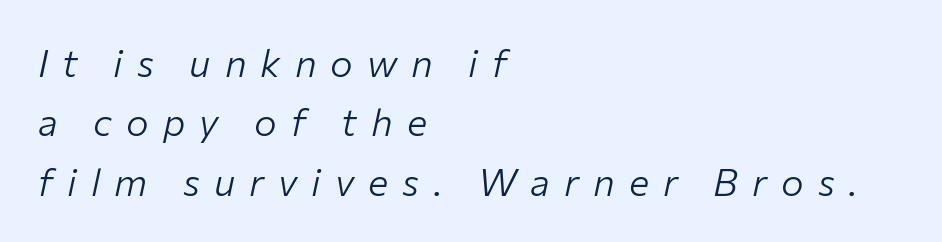
Q: Is the text bold? A: No.
Q: Is the text italic (slanted)? A: Yes, it leans right by about 12 degrees.
Q: Is the text underlined? A: No.
Q: How is the paragraph aligned? A: Left-aligned.
Q: Is the spacing between letters normal or unusually wide? A: Unusually wide.
Q: Is the spacing between lines tight, normal or loose? A: Normal.
Q: Width (condensed, normal, or wide)? A: Normal.
Q: Stroke contrast? A: Low.
Q: x-height? A: Medium.
Q: Monospaced? A: No.
